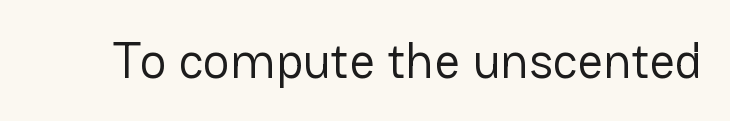
Regarding serifs, this sample does without them. Varying glyph widths throughout — classic text-font behaviour. Vertical stems look standard width or narrower in stroke. This rendering leaves character spacing at its baseline value. This is roman type, the default non-slanted kind.
